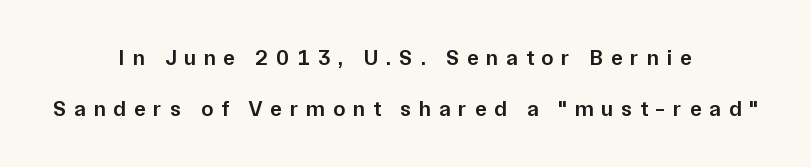
{"italic": "no", "bold": "semi", "underline": "no", "align": "center", "line_spacing": "loose", "line_spacing_ratio": 2.34, "letter_spacing": "wide", "letter_spacing_em": 0.35, "glyph_px": 22}
